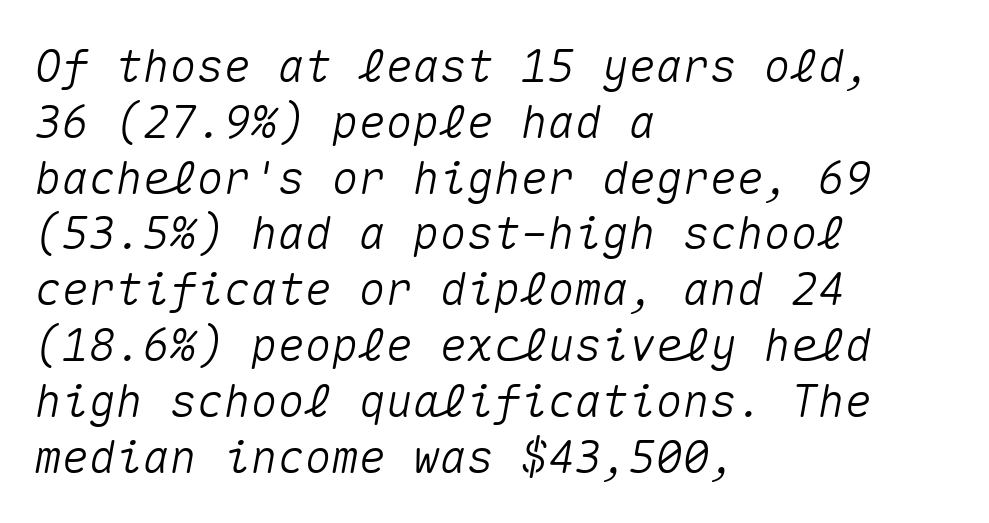
Q: Is the text italic (slanted)? A: Yes, it leans right by about 10 degrees.
Q: Is the text underlined? A: No.
Q: How is the paragraph aligned? A: Left-aligned.
Q: Is the spacing between letters normal or unusually wide? A: Normal.
Q: Width (condensed, normal, or wide)? A: Normal.
Q: Stroke contrast? A: Medium.
Q: x-height? A: Medium.
Q: Monospaced? A: Yes.
